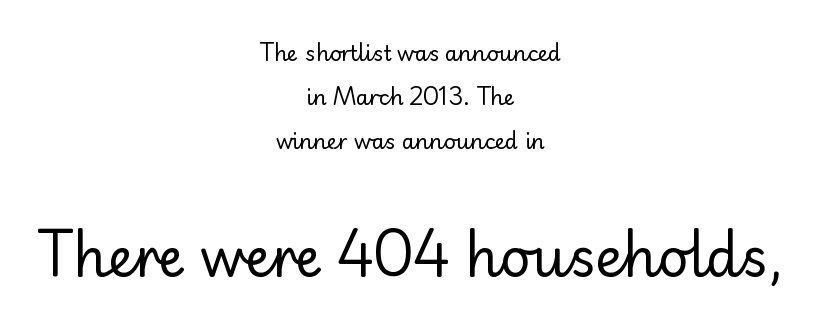
The image shows 53 px regular-weight sans-serif type, upright; set centered, loose line spacing (2.09x), normal letter spacing, not underlined; the second (bottom) block is 2.52x larger; low stroke contrast and a small x-height.
